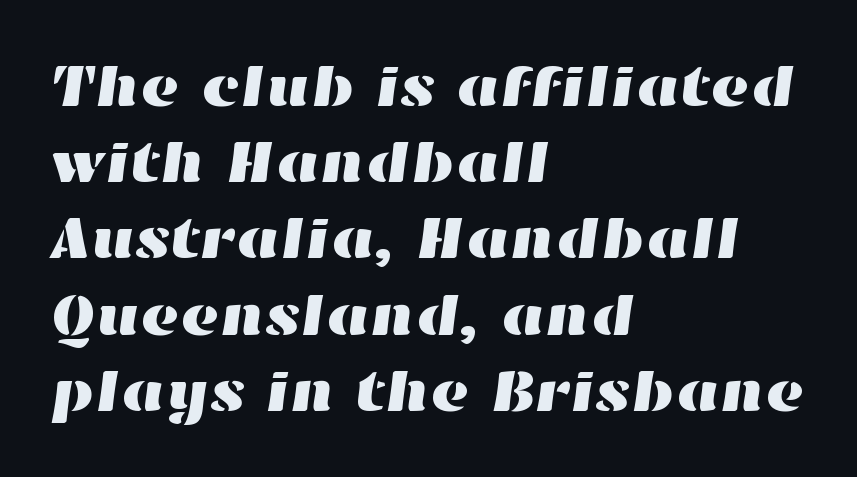
Q: Is the text underlined? A: No.
Q: How is the paragraph aligned? A: Left-aligned.
Q: Is the spacing between letters normal or unusually wide? A: Normal.
Q: Is the spacing between lines tight, normal or loose? A: Normal.
Q: Width (condensed, normal, or wide)? A: Wide.
Q: Stroke contrast? A: High.
Q: x-height? A: Medium.
Q: Monospaced? A: No.
